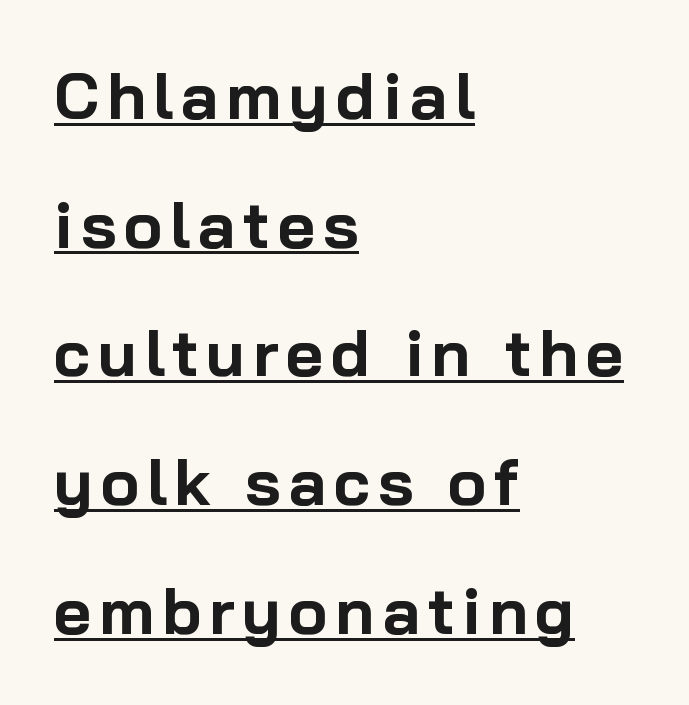
The image shows 65 px bold sans-serif type, upright; set left-aligned, loose line spacing (1.98x), underlined; low stroke contrast and a medium x-height.
